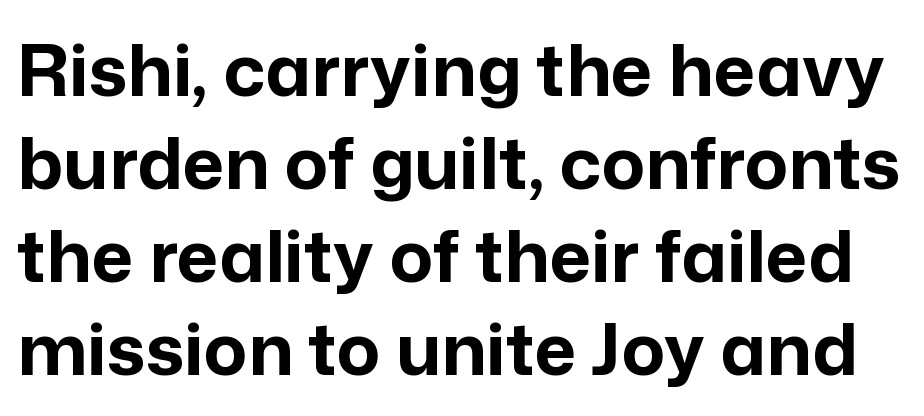
{"serif": "no", "italic": "no", "bold": "yes", "weight": "bold", "width": "normal", "stroke_contrast": "low", "x_height": "medium", "monospaced": "no", "underline": "no", "line_spacing": "normal", "line_spacing_ratio": 1.29, "letter_spacing": "normal", "letter_spacing_em": 0.0, "glyph_px": 72}
